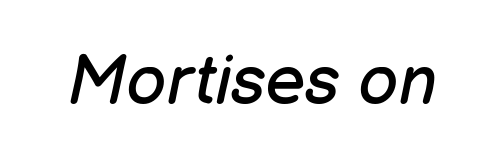
Q: Is the text bold? A: No.
Q: Is the text italic (slanted)? A: Yes, it leans right by about 12 degrees.
Q: Is the text underlined? A: No.
Q: Is the spacing between letters normal or unusually wide? A: Normal.
Q: Width (condensed, normal, or wide)? A: Normal.
Q: Stroke contrast? A: Low.
Q: x-height? A: Medium.
Q: Monospaced? A: No.
